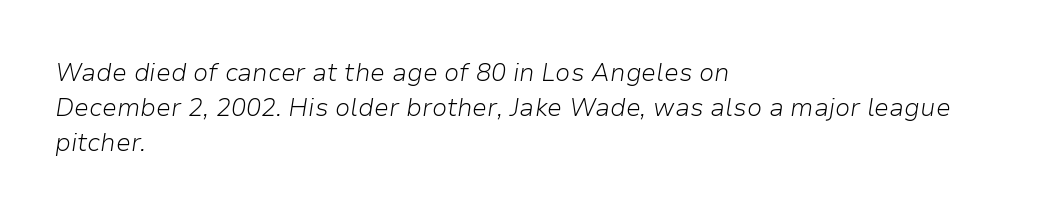
The image shows 25 px text type, italic (leaning right); set left-aligned, normal line spacing (1.4x), normal letter spacing, not underlined.
